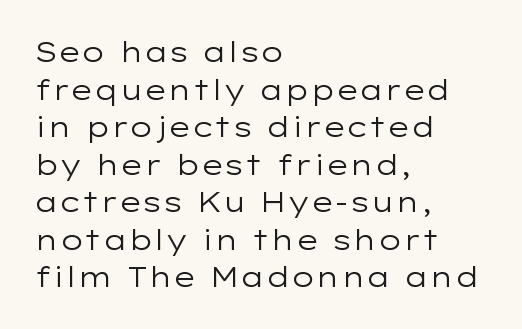
Q: Is the text bold? A: No.
Q: Is the text italic (slanted)? A: No, it is upright.
Q: Is the typeface a serif or a sans-serif typeface? A: Sans-serif.
Q: Is the text underlined? A: No.
Q: How is the paragraph aligned? A: Left-aligned.
Q: Is the spacing between letters normal or unusually wide? A: Normal.
Q: Is the spacing between lines tight, normal or loose? A: Normal.
Q: Width (condensed, normal, or wide)? A: Wide.
Q: Stroke contrast? A: Low.
Q: x-height? A: Medium.
Q: Monospaced? A: No.
